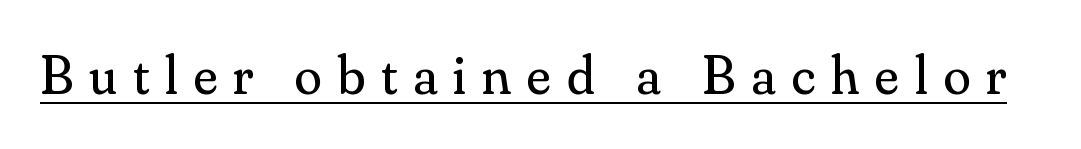
The image shows 55 px regular-weight serif type, upright; set unusually wide letter spacing (+0.29 em), underlined; medium stroke contrast and a small x-height.
